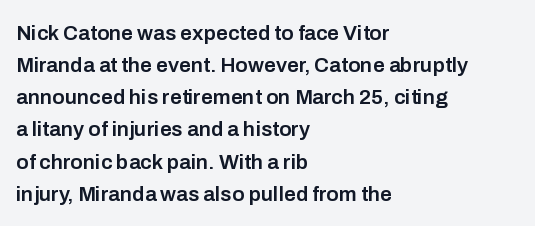
{"italic": "no", "bold": "semi", "underline": "no", "align": "left", "line_spacing": "normal", "line_spacing_ratio": 1.53, "letter_spacing": "normal", "letter_spacing_em": 0.0, "glyph_px": 21}
